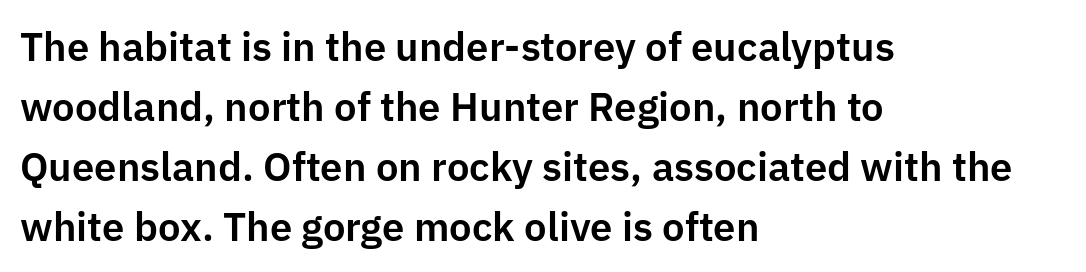
The image shows 40 px sans-serif type, upright; set left-aligned, normal line spacing (1.5x), normal letter spacing, not underlined; low stroke contrast and a medium x-height.
